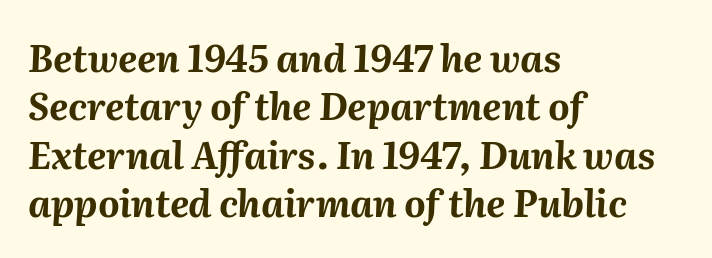
The image shows 37 px bold type, italic (leaning right); set left-aligned, normal line spacing (1.31x), normal letter spacing, not underlined; medium stroke contrast and a medium x-height.
